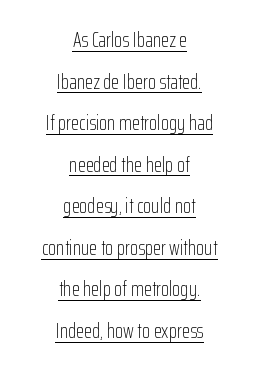
The image shows 21 px text type, upright; set centered, loose line spacing (1.98x), normal letter spacing, underlined.
